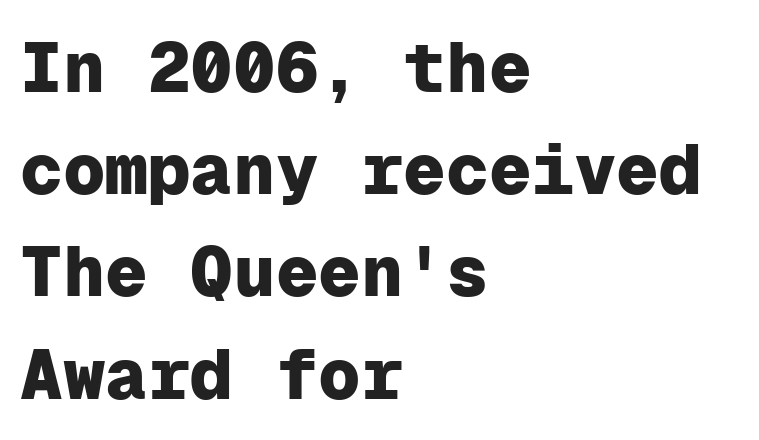
The image shows 71 px heavy sans-serif type, upright, monospaced; set left-aligned, normal line spacing (1.44x), normal letter spacing, not underlined; low stroke contrast and a medium x-height.
